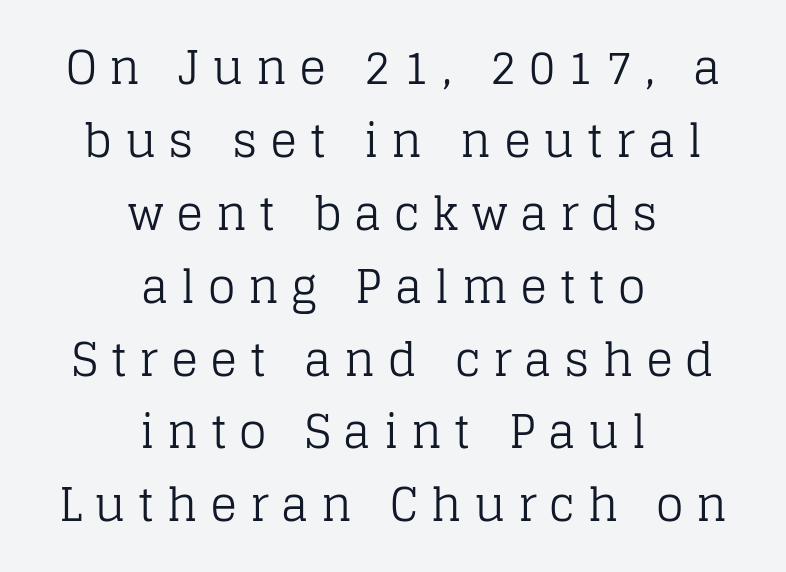
{"serif": "yes", "italic": "no", "bold": "no", "weight": "regular", "width": "normal", "stroke_contrast": "low", "x_height": "large", "monospaced": "no", "underline": "no", "align": "center", "line_spacing": "normal", "line_spacing_ratio": 1.62, "letter_spacing": "wide", "letter_spacing_em": 0.28, "glyph_px": 45}
